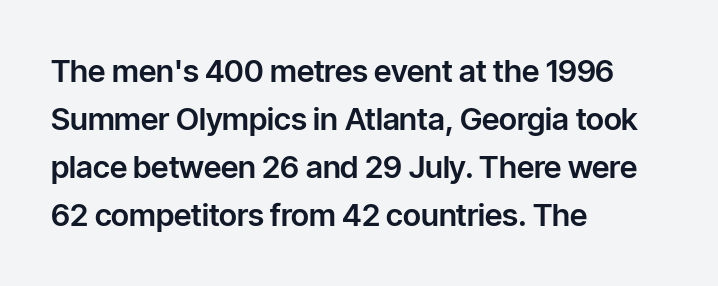
Posture: vertical. Check where the strokes stop: nothing finishes them off — pure sans. A typesetter would call this proportional, since set widths differ per character. The letterforms sit shoulder to shoulder at normal distance. In terms of leading, this rendering sits right in the middle. Underlining? Definitely not there.
